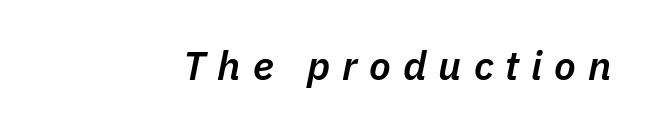
{"italic": "yes", "lean": "right", "slant_degrees": 11, "bold": "semi", "weight": "semibold", "width": "normal", "stroke_contrast": "low", "x_height": "medium", "monospaced": "no", "underline": "no", "align": "right", "letter_spacing": "wide", "letter_spacing_em": 0.3, "glyph_px": 40}
